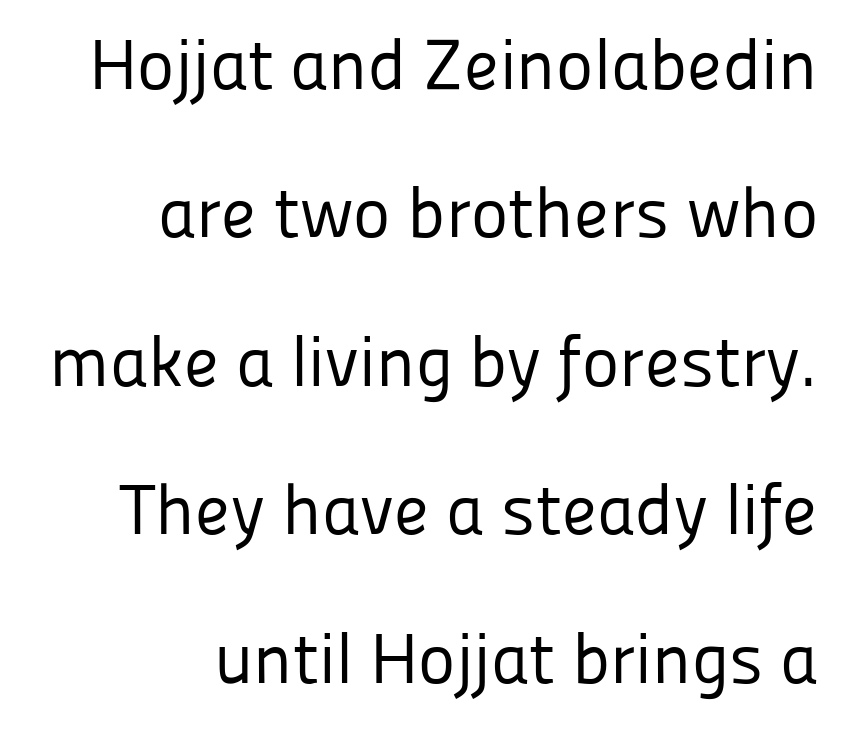
The image shows 71 px regular-weight sans-serif type, upright; set right-aligned, loose line spacing (2.09x), normal letter spacing, not underlined; low stroke contrast and a medium x-height.
